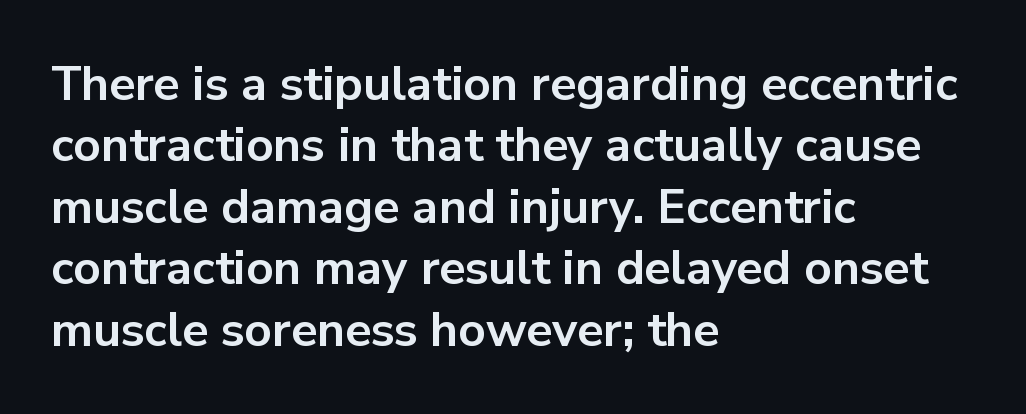
{"serif": "no", "italic": "no", "bold": "yes", "weight": "bold", "width": "normal", "stroke_contrast": "low", "x_height": "medium", "monospaced": "no", "underline": "no", "align": "left", "line_spacing": "normal", "line_spacing_ratio": 1.28, "letter_spacing": "normal", "letter_spacing_em": 0.0, "glyph_px": 48}
